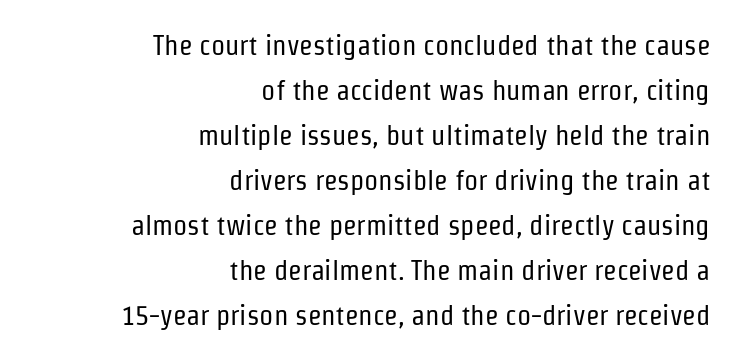
Q: Is the text bold? A: No.
Q: Is the text italic (slanted)? A: No, it is upright.
Q: Is the typeface a serif or a sans-serif typeface? A: Sans-serif.
Q: Is the text underlined? A: No.
Q: How is the paragraph aligned? A: Right-aligned.
Q: Is the spacing between letters normal or unusually wide? A: Normal.
Q: Is the spacing between lines tight, normal or loose? A: Normal.
Q: Width (condensed, normal, or wide)? A: Condensed.
Q: Stroke contrast? A: Low.
Q: x-height? A: Medium.
Q: Monospaced? A: No.
